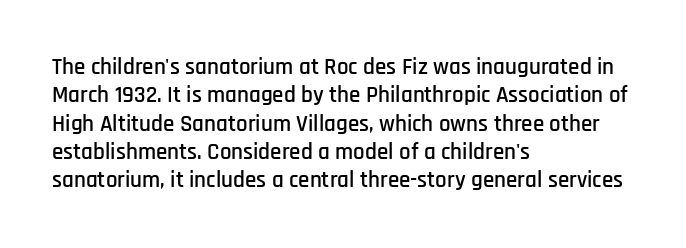
Q: Is the text italic (slanted)? A: No, it is upright.
Q: Is the text underlined? A: No.
Q: How is the paragraph aligned? A: Left-aligned.
Q: Is the spacing between letters normal or unusually wide? A: Normal.
